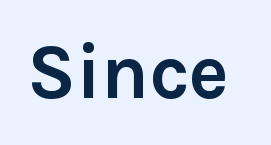
{"serif": "no", "italic": "no", "bold": "yes", "weight": "semibold", "width": "normal", "x_height": "medium", "monospaced": "no", "underline": "no", "letter_spacing": "normal", "letter_spacing_em": 0.0, "glyph_px": 77}
